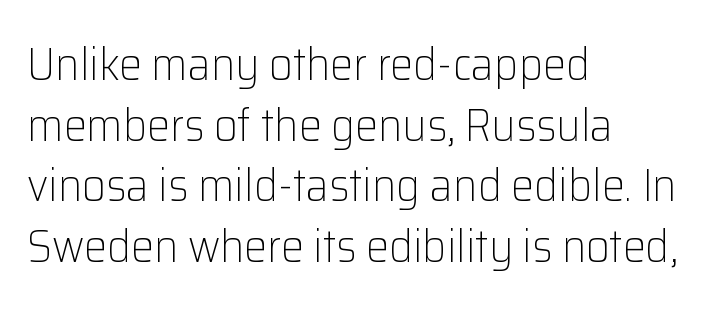
{"serif": "no", "italic": "no", "bold": "no", "weight": "light", "width": "normal", "stroke_contrast": "low", "x_height": "medium", "monospaced": "no", "underline": "no", "align": "left", "line_spacing": "normal", "line_spacing_ratio": 1.32, "letter_spacing": "normal", "letter_spacing_em": 0.0, "glyph_px": 46}
